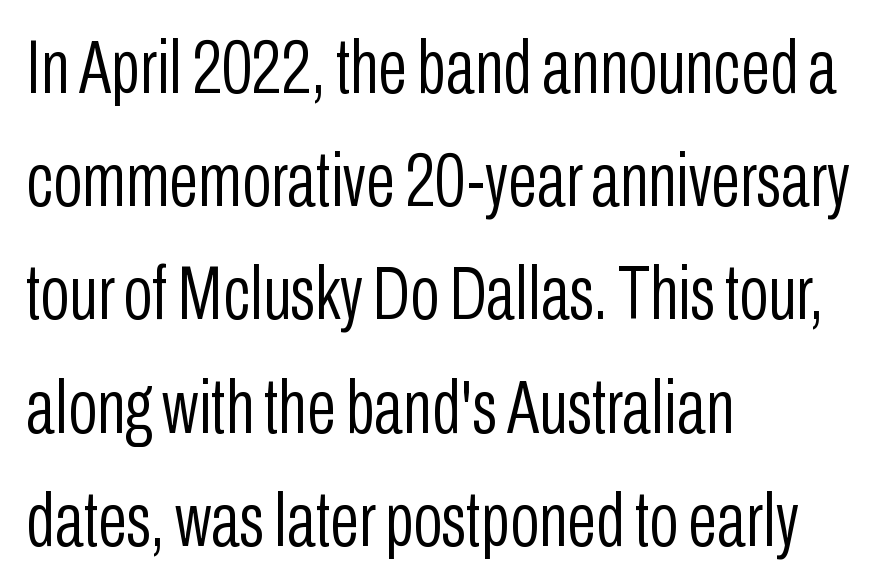
In terms of leading, this rendering sits right in the middle. Notice how the stems are strictly vertical — no italics here. Caption: standard tracking, unaltered. You could not count columns in this text — the font is proportionally spaced. This rendering employs a face without finishing strokes, i.e., a sans-serif.
